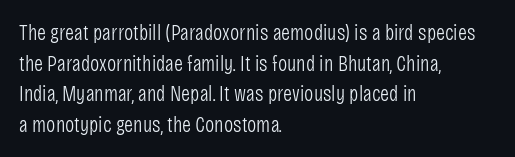
{"italic": "no", "bold": "no", "underline": "no", "align": "left", "line_spacing": "normal", "line_spacing_ratio": 1.39, "letter_spacing": "normal", "letter_spacing_em": 0.0, "glyph_px": 22}
